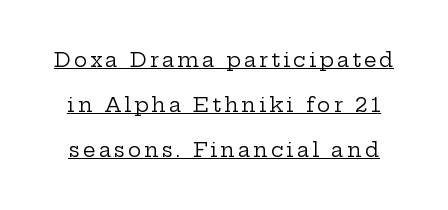
The passage shown is underscored from start to finish. Vertically, the passage feels expansive, rows floating well apart. Do the letters lean? They stand straight. Heaviness? Minimal to ordinary, like unemphasized prose.
